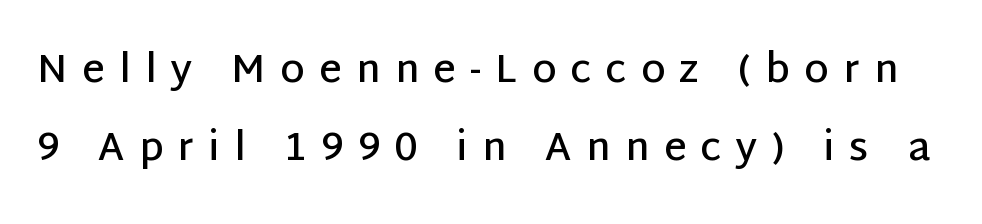
Each glyph is drawn with semibold strokes, heavier than normal yet not fully bold. Anything drawn beneath the words? Only blank space. You could only call the tracking loose — the letters float apart. Notice how the stems are strictly vertical — no italics here. The lines are spread far apart with generous leading. Here the designer chose a conventional face with non-uniform glyph widths.
